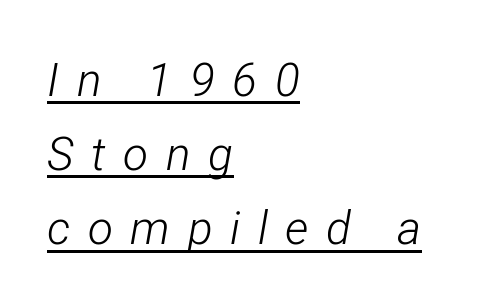
The letters look calm and open, with moderate or lighter stems. Notice how the passage keeps a crisp vertical edge on the left only. The passage shown has open, widely tracked lettering throughout. The face used here appears with an underline applied.
